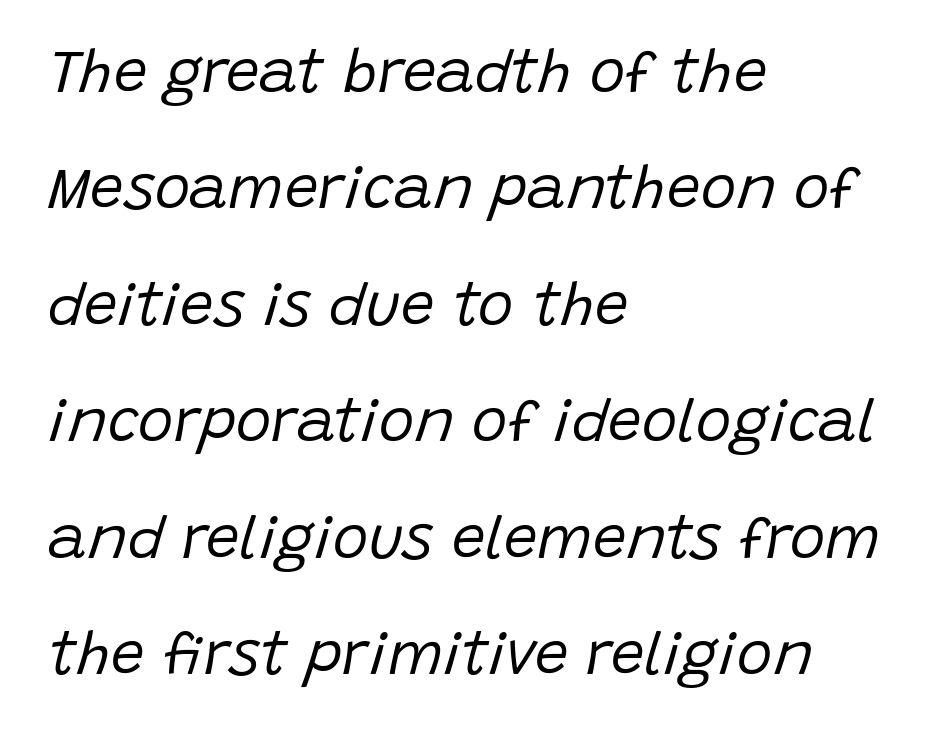
Q: Is the text bold? A: No.
Q: Is the text italic (slanted)? A: Yes, it leans right by about 15 degrees.
Q: Is the text underlined? A: No.
Q: How is the paragraph aligned? A: Left-aligned.
Q: Is the spacing between letters normal or unusually wide? A: Normal.
Q: Is the spacing between lines tight, normal or loose? A: Loose.
Q: Width (condensed, normal, or wide)? A: Normal.
Q: Stroke contrast? A: Low.
Q: x-height? A: Large.
Q: Monospaced? A: No.
